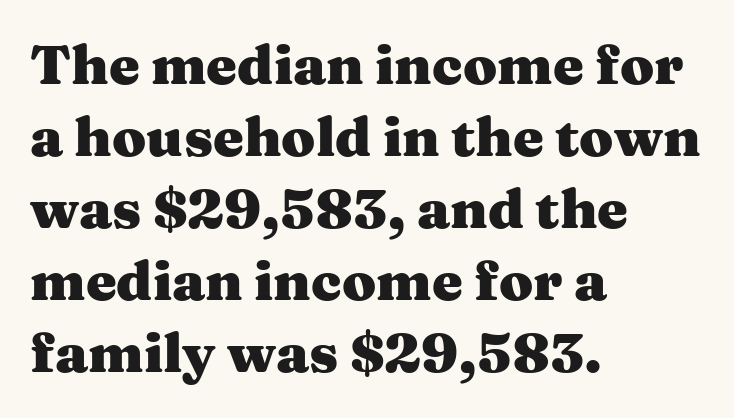
The typesetter chose a ragged-right arrangement here. When letters stand straight like this, we call the style roman or upright. Old-style or modern, the face here clearly has serifs. Clear beneath every line of the passage. Proportional: the letters do not fall into vertical columns. Does extra space separate the letters? No, they use regular spacing.
